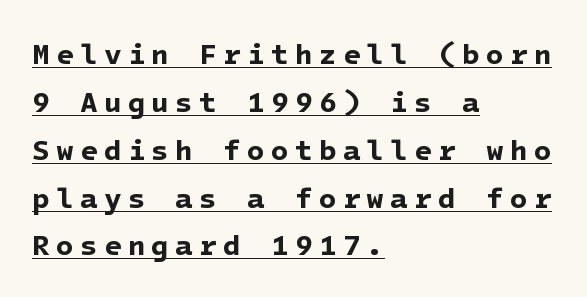
Baseline-to-baseline distance is the conventional proportion of letter height. To sum up the face: it is a sans, with no serifs. Where is the straight margin? On the left. You could only call the tracking loose — the letters float apart. Stroke thickness is high; the sample reads as a true bold.
